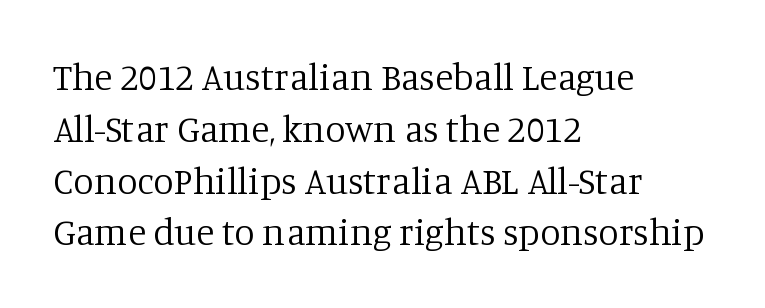
{"serif": "yes", "italic": "no", "bold": "no", "weight": "regular", "width": "normal", "stroke_contrast": "low", "x_height": "large", "monospaced": "no", "underline": "no", "align": "left", "line_spacing": "normal", "line_spacing_ratio": 1.4, "letter_spacing": "normal", "letter_spacing_em": 0.0, "glyph_px": 37}
